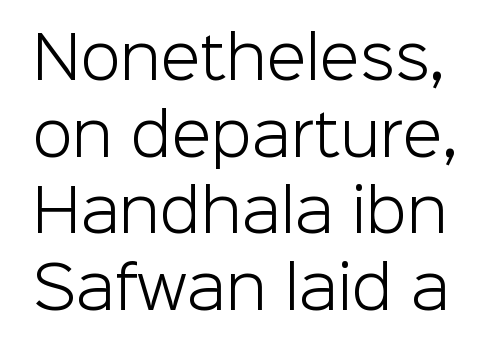
Character widths vary here, with narrow letters taking less room than wide ones. No chunkiness to these letters — they're not bold. Baseline-to-baseline distance is the conventional proportion of letter height. In terms of letterform style, serifs are entirely absent.
